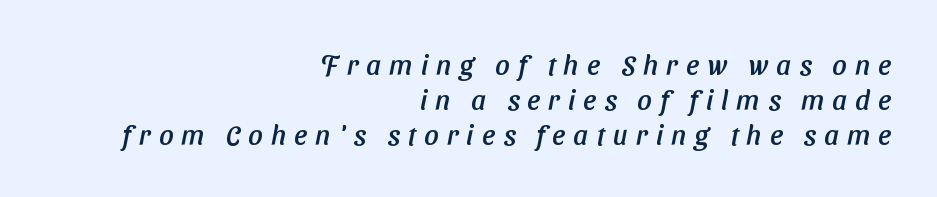
{"serif": "no", "width": "normal", "stroke_contrast": "low", "x_height": "medium", "monospaced": "no", "underline": "no", "align": "right", "line_spacing": "normal", "line_spacing_ratio": 1.25, "letter_spacing": "wide", "letter_spacing_em": 0.29, "glyph_px": 28}
